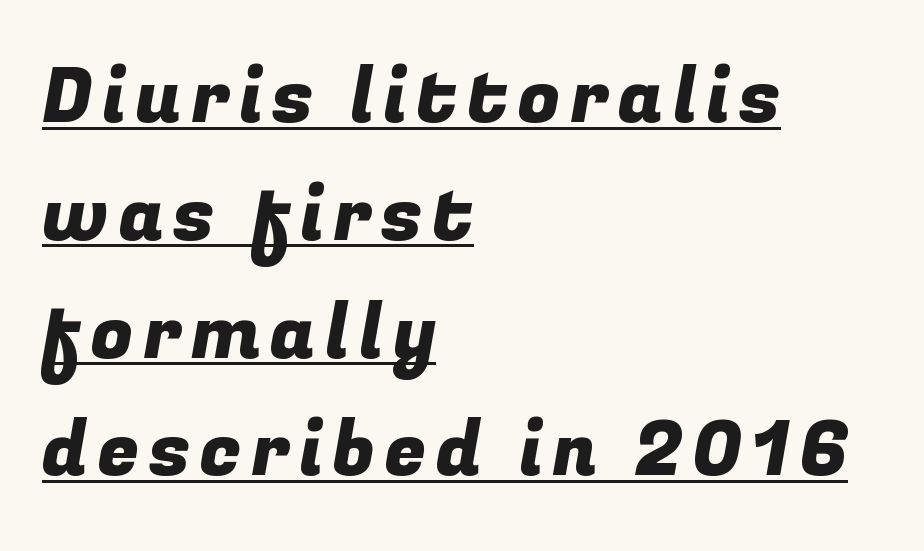
Regarding serifs, this sample does without them. Underline: present. Line starts are locked; line ends wander. Successive baselines arrive at the customary interval.
